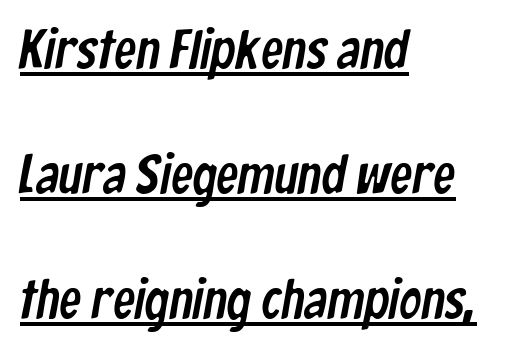
{"serif": "no", "width": "condensed", "stroke_contrast": "low", "x_height": "medium", "monospaced": "no", "underline": "yes", "align": "left", "line_spacing": "loose", "line_spacing_ratio": 2.27, "letter_spacing": "normal", "letter_spacing_em": 0.0, "glyph_px": 55}
